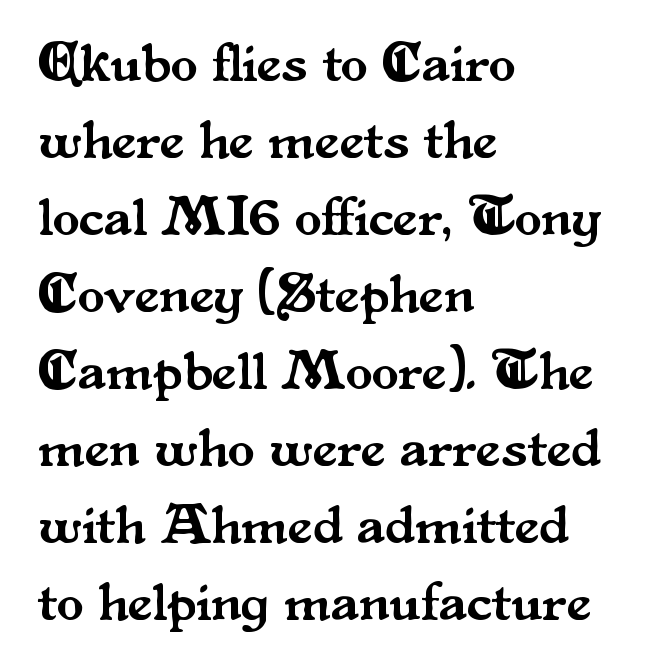
Q: Is the text italic (slanted)? A: No, it is upright.
Q: Is the typeface a serif or a sans-serif typeface? A: Serif.
Q: Is the text underlined? A: No.
Q: How is the paragraph aligned? A: Left-aligned.
Q: Is the spacing between letters normal or unusually wide? A: Normal.
Q: Is the spacing between lines tight, normal or loose? A: Normal.
Q: Width (condensed, normal, or wide)? A: Normal.
Q: Stroke contrast? A: Medium.
Q: x-height? A: Small.
Q: Monospaced? A: No.
